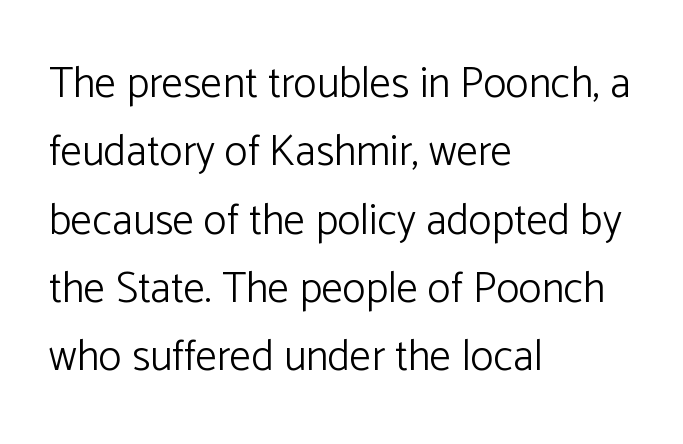
{"serif": "no", "italic": "no", "bold": "no", "weight": "light", "width": "normal", "stroke_contrast": "low", "x_height": "medium", "monospaced": "no", "underline": "no", "align": "left", "line_spacing": "normal", "line_spacing_ratio": 1.59, "letter_spacing": "normal", "letter_spacing_em": 0.0, "glyph_px": 43}
